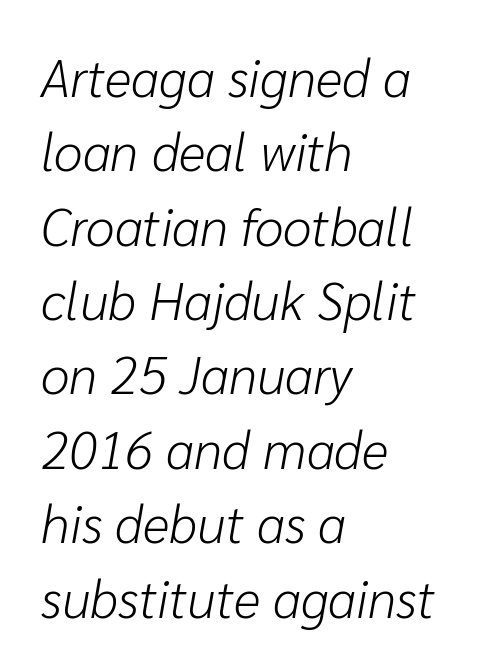
{"italic": "yes", "lean": "right", "slant_degrees": 10, "bold": "no", "weight": "light", "width": "normal", "stroke_contrast": "low", "x_height": "medium", "monospaced": "no", "underline": "no", "align": "left", "line_spacing": "normal", "line_spacing_ratio": 1.43, "letter_spacing": "normal", "letter_spacing_em": 0.0, "glyph_px": 52}
